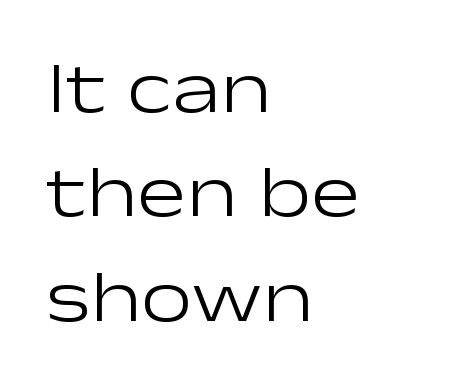
The image shows 73 px light, wide sans-serif type, upright; set left-aligned, normal line spacing (1.43x), normal letter spacing, not underlined; low stroke contrast and a medium x-height.
